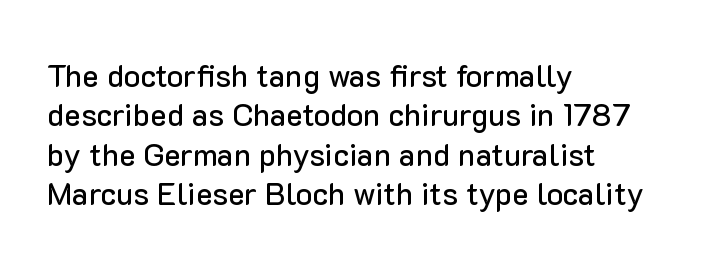
The image shows 31 px sans-serif type, upright; set left-aligned, normal line spacing (1.27x), normal letter spacing, not underlined; low stroke contrast and a medium x-height.
